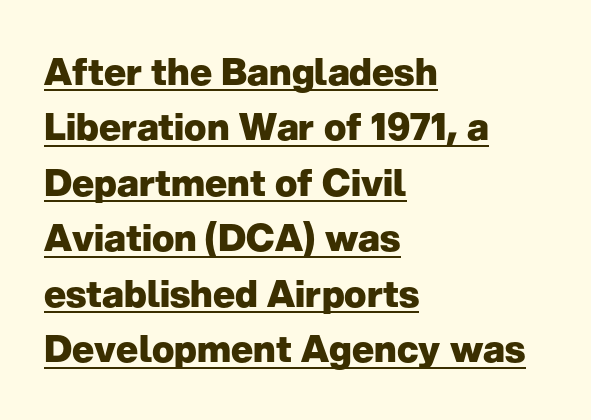
{"serif": "no", "italic": "no", "bold": "yes", "weight": "heavy", "width": "normal", "stroke_contrast": "low", "x_height": "medium", "monospaced": "no", "underline": "yes", "align": "left", "line_spacing": "normal", "line_spacing_ratio": 1.5, "letter_spacing": "normal", "letter_spacing_em": 0.0, "glyph_px": 37}
